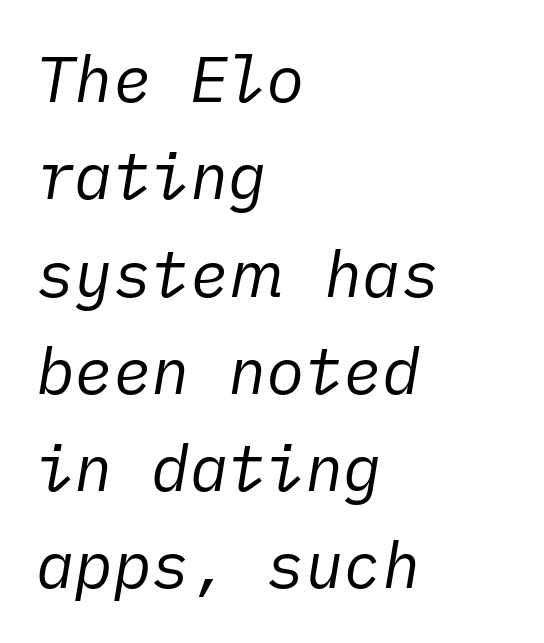
{"italic": "yes", "lean": "right", "slant_degrees": 10, "bold": "no", "weight": "regular", "width": "normal", "stroke_contrast": "low", "x_height": "medium", "underline": "no", "align": "left", "line_spacing": "normal", "line_spacing_ratio": 1.52, "letter_spacing": "normal", "letter_spacing_em": 0.0, "glyph_px": 64}
